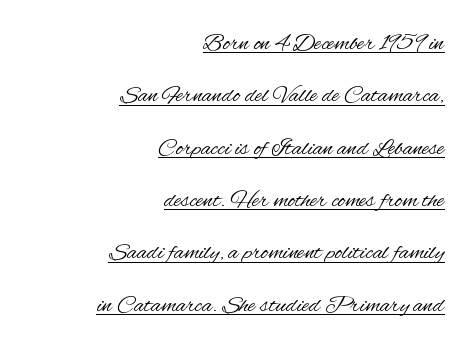
{"bold": "no", "underline": "yes", "align": "right", "line_spacing": "loose", "line_spacing_ratio": 2.18, "letter_spacing": "normal", "letter_spacing_em": 0.0, "glyph_px": 24}
